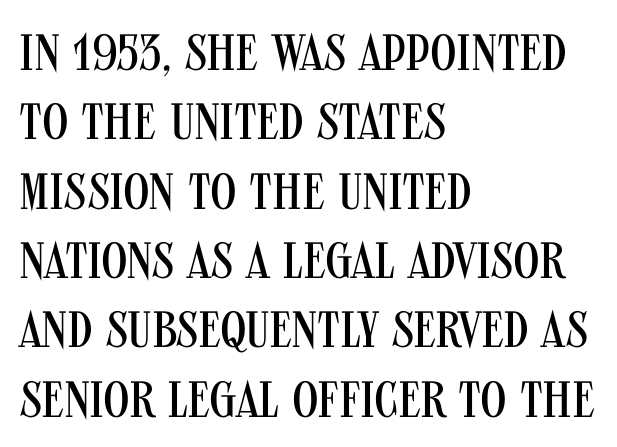
Q: Is the text bold? A: No.
Q: Is the text italic (slanted)? A: No, it is upright.
Q: Is the typeface a serif or a sans-serif typeface? A: Sans-serif.
Q: Is the text underlined? A: No.
Q: How is the paragraph aligned? A: Left-aligned.
Q: Is the spacing between letters normal or unusually wide? A: Normal.
Q: Is the spacing between lines tight, normal or loose? A: Normal.
Q: Width (condensed, normal, or wide)? A: Condensed.
Q: Stroke contrast? A: Medium.
Q: x-height? A: Large.
Q: Monospaced? A: No.
